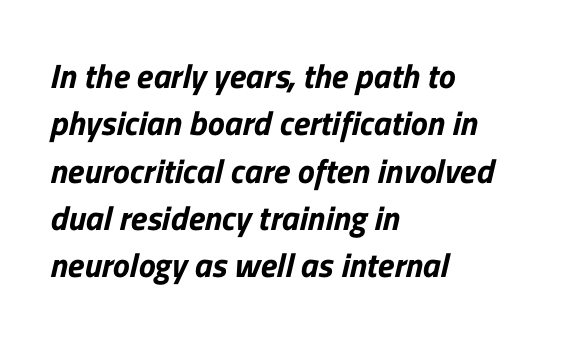
Q: Is the typeface a serif or a sans-serif typeface? A: Sans-serif.
Q: Is the text underlined? A: No.
Q: How is the paragraph aligned? A: Left-aligned.
Q: Is the spacing between letters normal or unusually wide? A: Normal.
Q: Is the spacing between lines tight, normal or loose? A: Normal.
Q: Width (condensed, normal, or wide)? A: Normal.
Q: Stroke contrast? A: Low.
Q: x-height? A: Medium.
Q: Monospaced? A: No.
